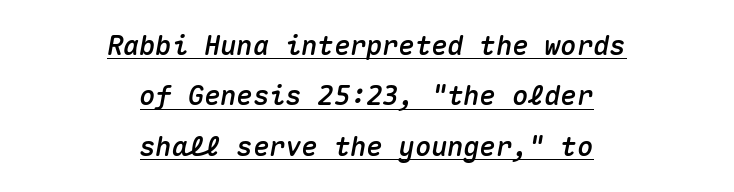
{"italic": "yes", "lean": "right", "slant_degrees": 10, "underline": "yes", "align": "center", "line_spacing_ratio": 1.87, "letter_spacing": "normal", "letter_spacing_em": 0.0, "glyph_px": 27}
